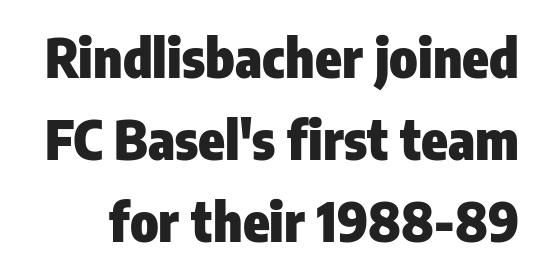
Any mark beneath the type? The region is blank. Note the varied advance widths — an 'i' is clearly narrower than an 'm'. These lines sit exactly where default settings would place them. Does extra space separate the letters? No, they use regular spacing. The specimen reads as upright at a glance.
